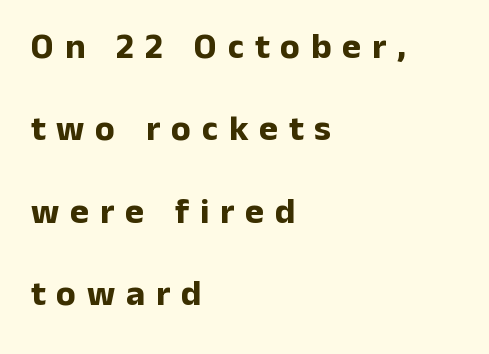
{"serif": "no", "italic": "no", "bold": "yes", "weight": "bold", "width": "normal", "stroke_contrast": "low", "x_height": "medium", "monospaced": "no", "underline": "no", "align": "left", "line_spacing": "loose", "line_spacing_ratio": 2.29, "letter_spacing": "wide", "letter_spacing_em": 0.3, "glyph_px": 36}
